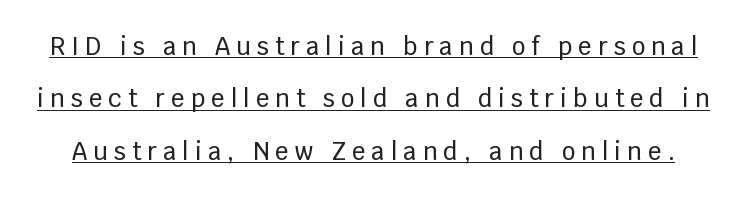
Is the letter spacing exaggerated? Yes — the characters are pushed far apart. Style check: upright. A baseline rule has been typeset under these characters. What's the leading like? Stretched, with rows far apart.
